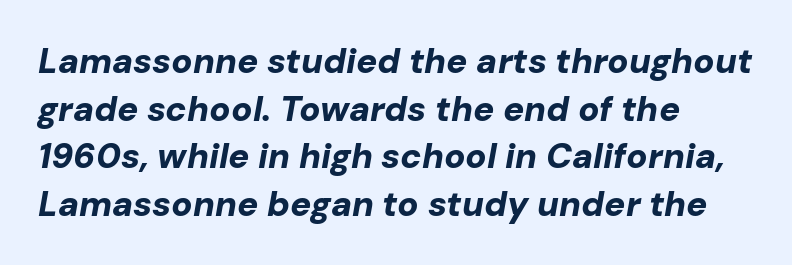
Q: Is the text bold? A: Yes.
Q: Is the text italic (slanted)? A: Yes, it leans right by about 10 degrees.
Q: Is the text underlined? A: No.
Q: How is the paragraph aligned? A: Left-aligned.
Q: Is the spacing between letters normal or unusually wide? A: Normal.
Q: Is the spacing between lines tight, normal or loose? A: Normal.
Q: Width (condensed, normal, or wide)? A: Normal.
Q: Stroke contrast? A: Low.
Q: x-height? A: Medium.
Q: Monospaced? A: No.
